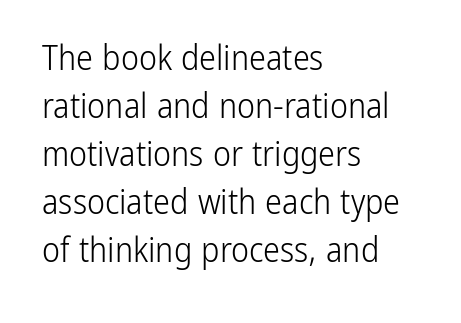
The image shows 34 px light, condensed sans-serif type, upright; set left-aligned, normal line spacing (1.41x), normal letter spacing, not underlined; low stroke contrast and a medium x-height.
